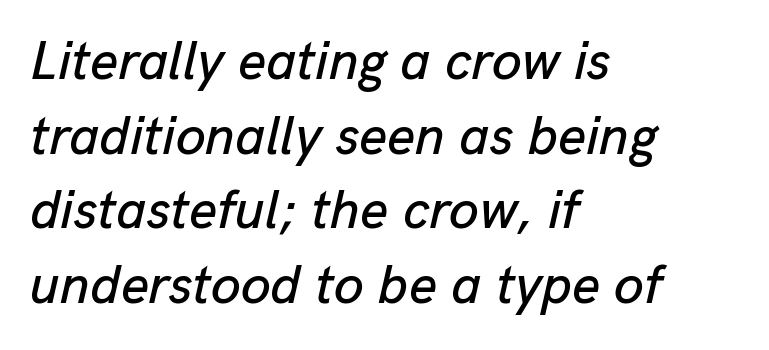
The image shows 54 px text type, italic (leaning right); set left-aligned, normal line spacing (1.38x), normal letter spacing, not underlined; low stroke contrast and a medium x-height.
